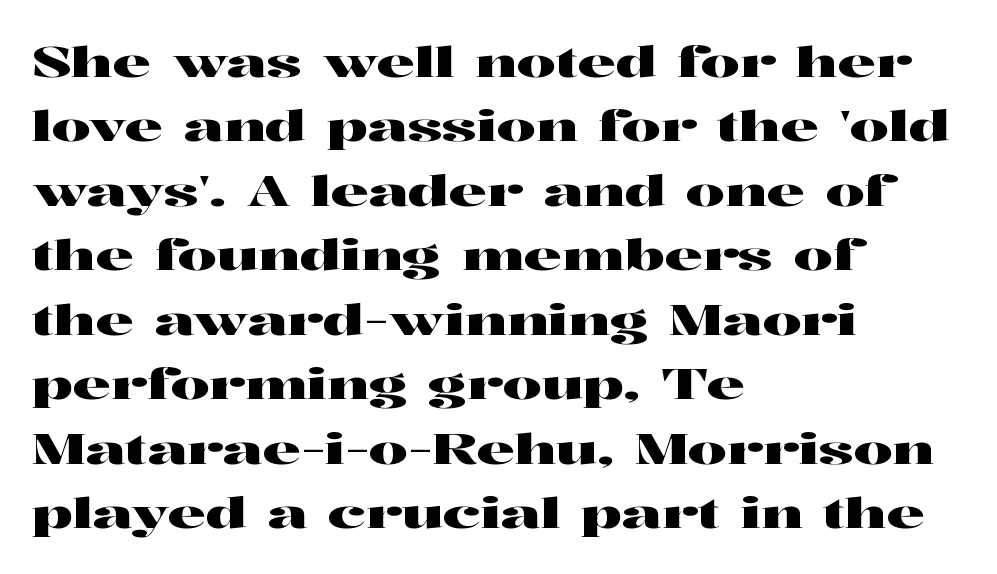
{"serif": "yes", "italic": "no", "width": "wide", "stroke_contrast": "high", "x_height": "medium", "monospaced": "no", "underline": "no", "align": "left", "line_spacing": "normal", "line_spacing_ratio": 1.5, "letter_spacing": "normal", "letter_spacing_em": 0.0, "glyph_px": 43}
